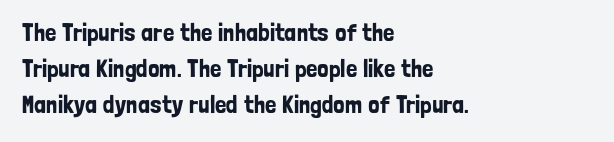
{"italic": "no", "underline": "no", "align": "left", "line_spacing": "normal", "line_spacing_ratio": 1.45, "letter_spacing": "normal", "letter_spacing_em": 0.0, "glyph_px": 25}
